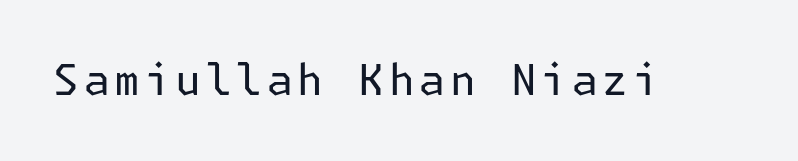
The image shows 43 px regular-weight sans-serif type, upright; set not underlined; low stroke contrast and a medium x-height.
